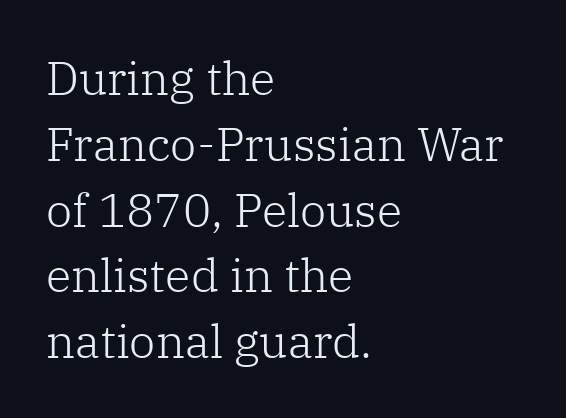
Notice how the stems are strictly vertical — no italics here. This sample uses a serif face. Descenders hang freely into open space. Does the leading feel generous? No, just average. The gaps between neighbouring characters are ordinary and unremarkable. Weight class: somewhere from thin through regular.
